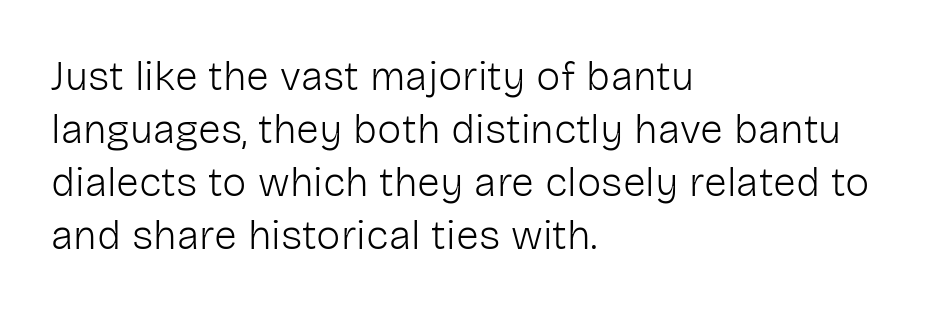
{"serif": "no", "italic": "no", "bold": "no", "weight": "light", "width": "normal", "stroke_contrast": "low", "x_height": "medium", "monospaced": "no", "underline": "no", "align": "left", "line_spacing": "normal", "line_spacing_ratio": 1.29, "letter_spacing": "normal", "letter_spacing_em": 0.0, "glyph_px": 41}
